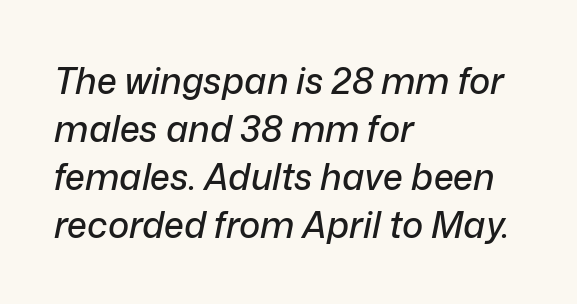
{"italic": "yes", "lean": "right", "slant_degrees": 12, "width": "normal", "stroke_contrast": "low", "x_height": "medium", "monospaced": "no", "underline": "no", "align": "left", "line_spacing": "normal", "line_spacing_ratio": 1.33, "letter_spacing": "normal", "letter_spacing_em": 0.0, "glyph_px": 36}
